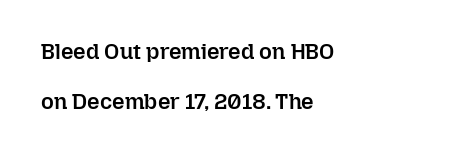
{"italic": "no", "bold": "semi", "underline": "no", "align": "left", "line_spacing": "loose", "line_spacing_ratio": 2.26, "letter_spacing": "normal", "letter_spacing_em": 0.0, "glyph_px": 22}
